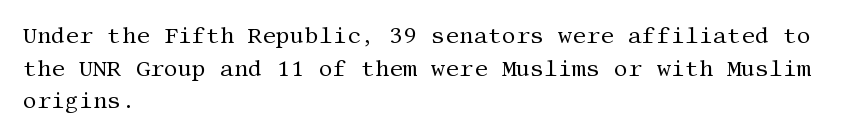
Rows of type keep a routine distance in the vertical direction. The space beneath each line is pristine and unruled. Which margin do the lines hug? The left one — the right edge is uneven. The letterforms sit shoulder to shoulder at normal distance.
